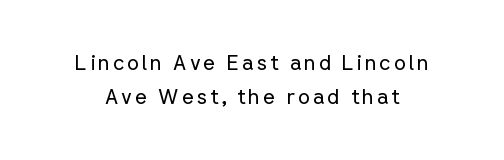
The image shows 21 px text type, upright; set normal line spacing (1.63x), not underlined.
